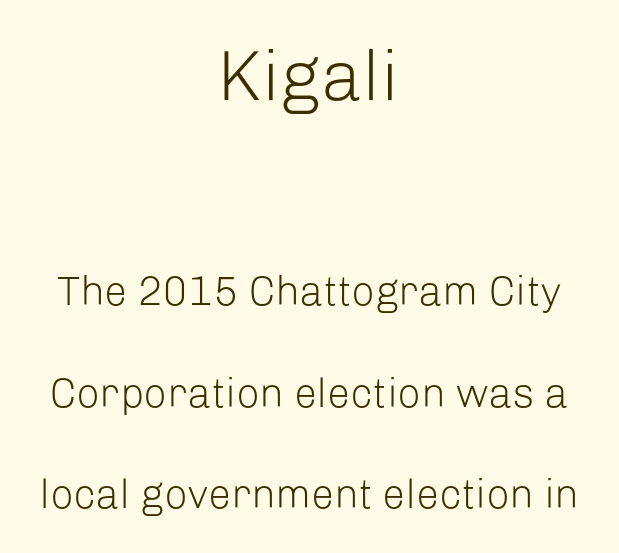
{"serif": "no", "italic": "no", "bold": "no", "weight": "light", "width": "normal", "stroke_contrast": "low", "x_height": "medium", "monospaced": "no", "underline": "no", "align": "center", "line_spacing": "loose", "line_spacing_ratio": 2.48, "letter_spacing": "normal", "letter_spacing_em": 0.0, "larger_block": "first", "size_ratio": 1.73, "glyph_px": 71}
